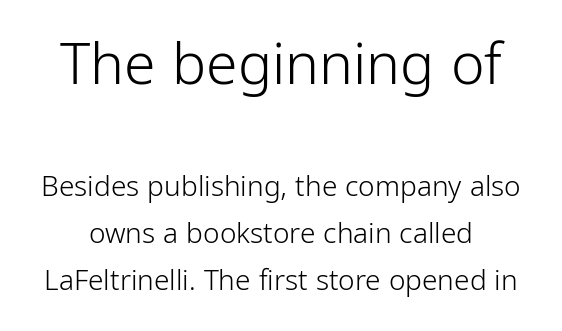
Q: Is the text bold? A: No.
Q: Is the text italic (slanted)? A: No, it is upright.
Q: Is the typeface a serif or a sans-serif typeface? A: Sans-serif.
Q: Is the text underlined? A: No.
Q: Is the spacing between letters normal or unusually wide? A: Normal.
Q: Is the spacing between lines tight, normal or loose? A: Normal.
Q: Which block of text is set in a larger size, the first (top) or the second (bottom)? A: The first (top) one.
Q: Width (condensed, normal, or wide)? A: Condensed.
Q: Stroke contrast? A: Low.
Q: x-height? A: Medium.
Q: Monospaced? A: No.
